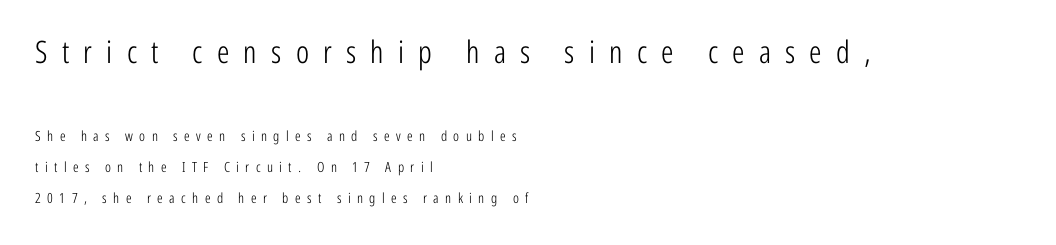
{"serif": "no", "italic": "no", "bold": "no", "weight": "light", "width": "condensed", "stroke_contrast": "low", "x_height": "medium", "monospaced": "no", "underline": "no", "align": "left", "line_spacing": "loose", "line_spacing_ratio": 2.21, "letter_spacing": "wide", "letter_spacing_em": 0.46, "larger_block": "first", "size_ratio": 2.21, "glyph_px": 31}
